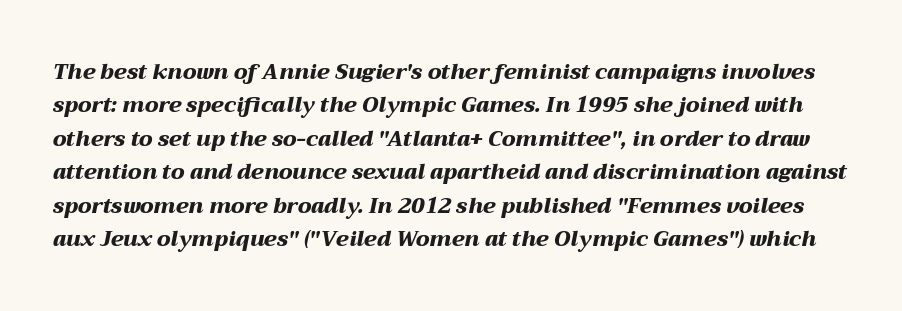
The image shows 21 px bold type, italic (leaning right); set normal line spacing (1.59x), normal letter spacing, not underlined.
